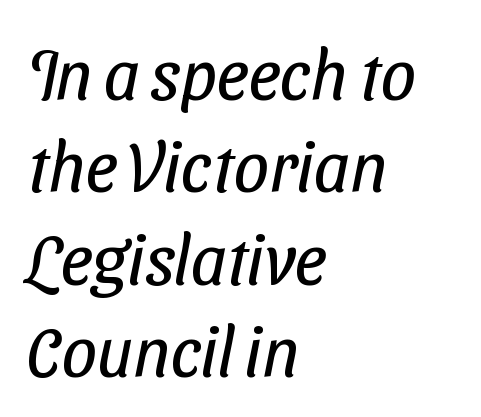
The image shows 70 px regular-weight, condensed sans-serif type; set left-aligned, normal line spacing (1.32x), normal letter spacing, not underlined; low stroke contrast and a medium x-height.
